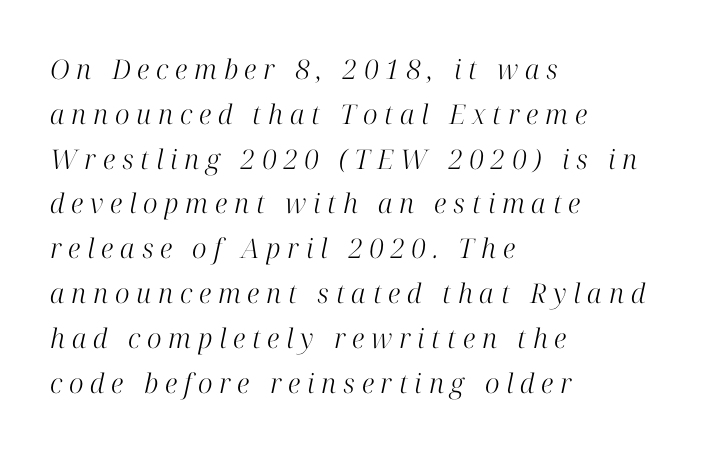
{"italic": "yes", "lean": "right", "slant_degrees": 12, "bold": "no", "underline": "no", "align": "left", "line_spacing": "normal", "line_spacing_ratio": 1.66, "letter_spacing": "wide", "letter_spacing_em": 0.25, "glyph_px": 27}
